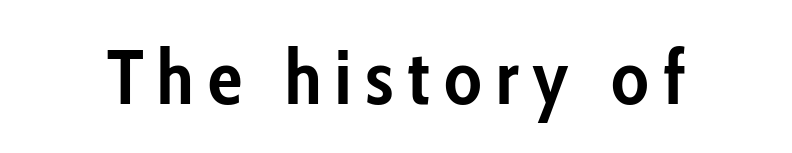
Serifs: no, the terminals of the letterforms are clean. Unmarked baselines from the first word to the last. Strokes here are thick enough to call this a true bold. The lettering stays uniformly vertical, giving the passage a roman look.
